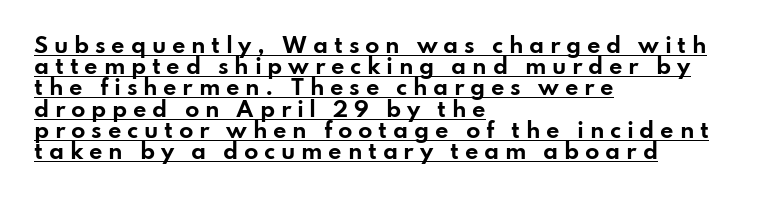
Q: Is the text bold? A: Yes.
Q: Is the text italic (slanted)? A: No, it is upright.
Q: Is the text underlined? A: Yes.
Q: How is the paragraph aligned? A: Left-aligned.
Q: Is the spacing between letters normal or unusually wide? A: Unusually wide.
Q: Is the spacing between lines tight, normal or loose? A: Tight.
